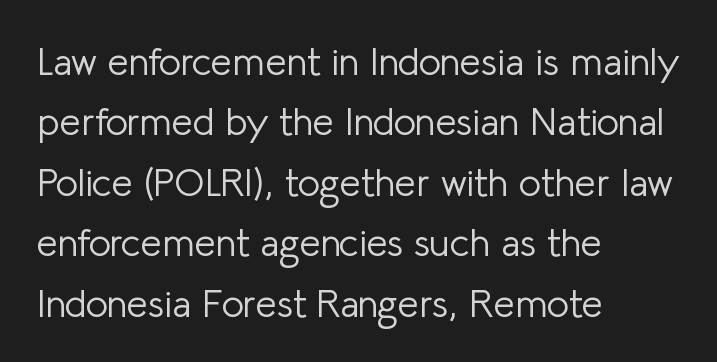
The image shows 38 px light sans-serif type, upright; set left-aligned, normal line spacing (1.59x), normal letter spacing, not underlined; low stroke contrast and a medium x-height.
